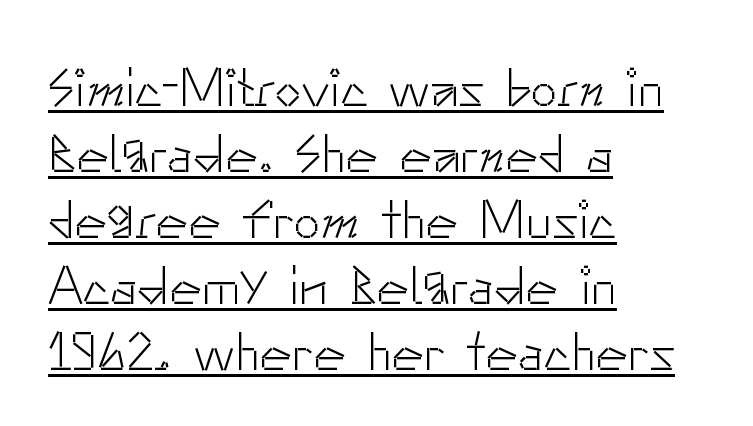
{"serif": "no", "italic": "no", "bold": "no", "weight": "light", "width": "normal", "stroke_contrast": "low", "x_height": "small", "monospaced": "no", "underline": "yes", "align": "left", "line_spacing_ratio": 1.22, "letter_spacing": "normal", "letter_spacing_em": 0.0, "glyph_px": 54}
